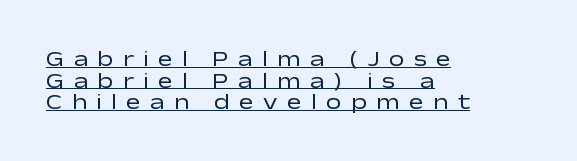
The image shows 22 px text type, upright; set left-aligned, tight line spacing (0.98x), unusually wide letter spacing (+0.42 em), underlined.
